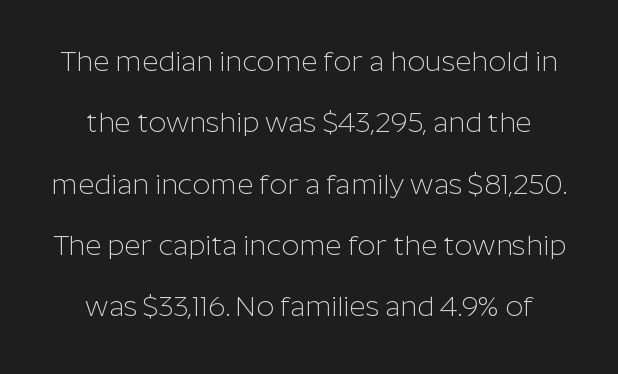
The image shows 28 px light sans-serif type, upright; set loose line spacing (2.19x), normal letter spacing, not underlined; low stroke contrast and a medium x-height.
